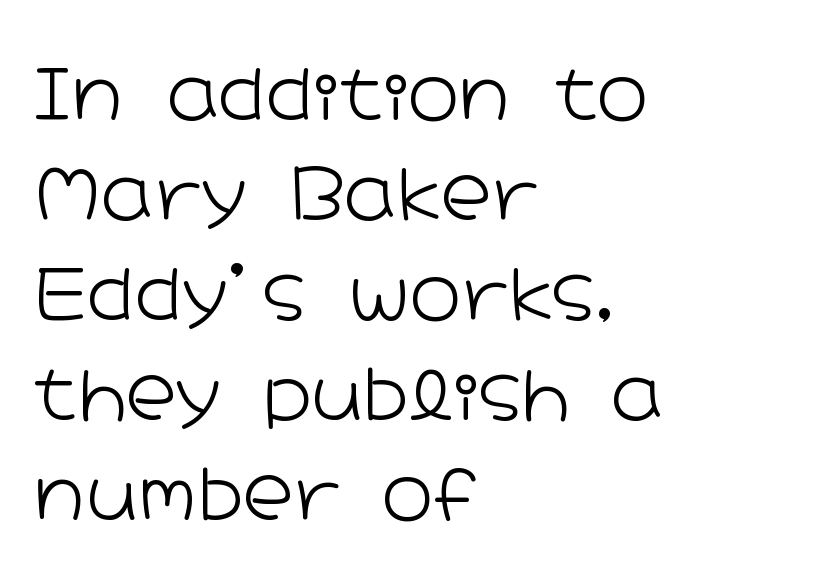
Is this a sans? Yes — the strokes have no serifs. The rendering uses a moderate line-height, typical for paragraphs. Default kerning and tracking; the words read as compact shapes. On a weight scale, this lands at 450 or below.
